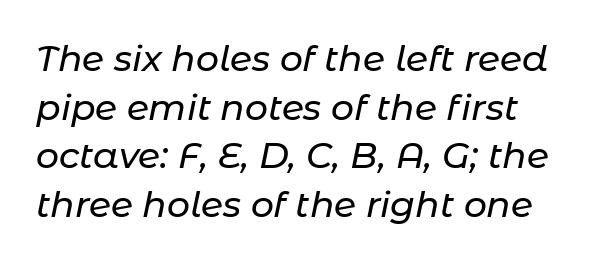
The image shows 36 px text type, italic (leaning right); set left-aligned, normal line spacing (1.35x), normal letter spacing, not underlined; low stroke contrast and a medium x-height.
